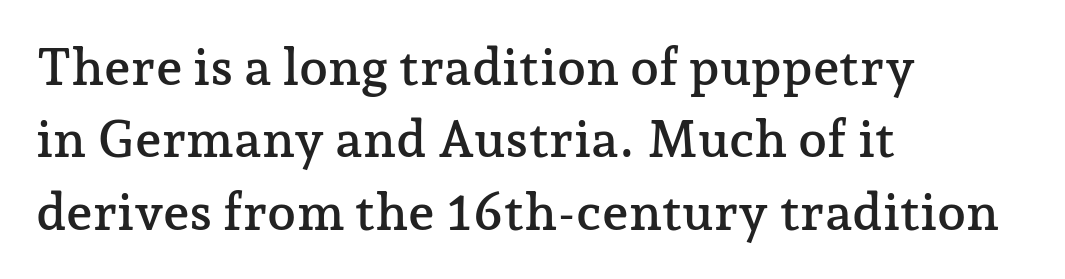
{"serif": "yes", "italic": "no", "width": "normal", "stroke_contrast": "low", "x_height": "medium", "monospaced": "no", "underline": "no", "align": "left", "line_spacing": "normal", "line_spacing_ratio": 1.39, "letter_spacing": "normal", "letter_spacing_em": 0.0, "glyph_px": 52}
